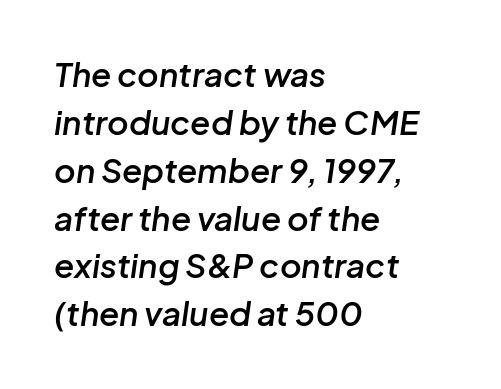
The face used here is proportionally spaced, like ordinary book or web type. These lines keep a tight, regular rhythm from letter to letter. Rendered with sloped, italic letterforms. Quick note: underline off. Is there much room between lines? A standard amount, neither cramped nor airy.
